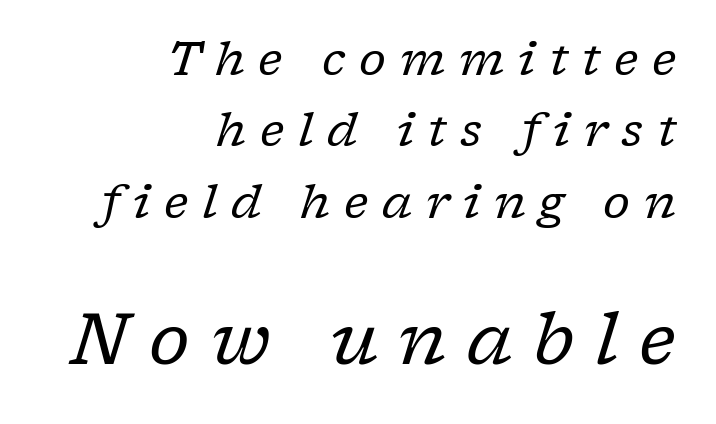
{"serif": "yes", "italic": "yes", "lean": "right", "slant_degrees": 17, "bold": "no", "weight": "regular", "width": "normal", "stroke_contrast": "low", "x_height": "medium", "monospaced": "no", "underline": "no", "align": "right", "line_spacing": "normal", "line_spacing_ratio": 1.52, "letter_spacing": "wide", "letter_spacing_em": 0.29, "larger_block": "second", "size_ratio": 1.51, "glyph_px": 71}
